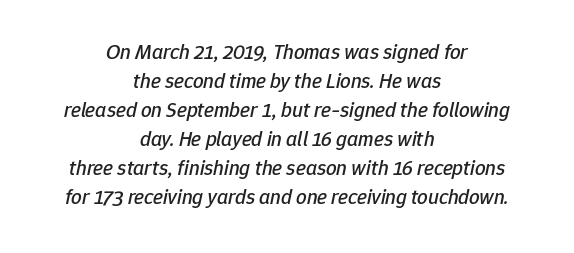
The image shows 21 px text type, italic (leaning right); set centered, normal line spacing (1.38x), normal letter spacing, not underlined.
